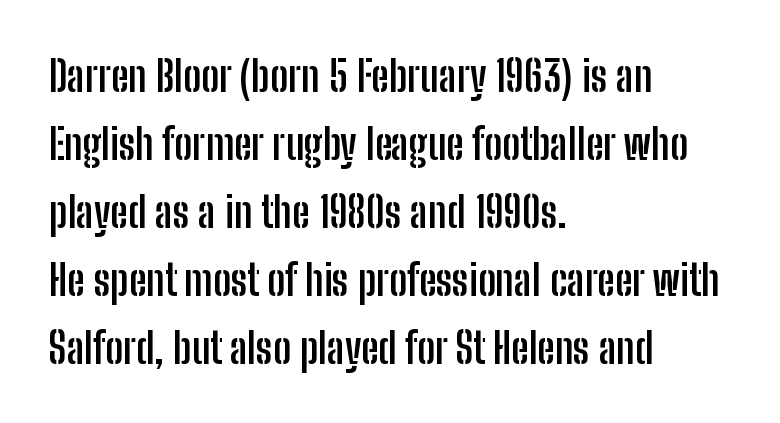
Q: Is the text bold? A: Yes.
Q: Is the text italic (slanted)? A: No, it is upright.
Q: Is the typeface a serif or a sans-serif typeface? A: Sans-serif.
Q: Is the text underlined? A: No.
Q: How is the paragraph aligned? A: Left-aligned.
Q: Is the spacing between letters normal or unusually wide? A: Normal.
Q: Is the spacing between lines tight, normal or loose? A: Normal.
Q: Width (condensed, normal, or wide)? A: Condensed.
Q: Stroke contrast? A: Low.
Q: x-height? A: Medium.
Q: Monospaced? A: No.
